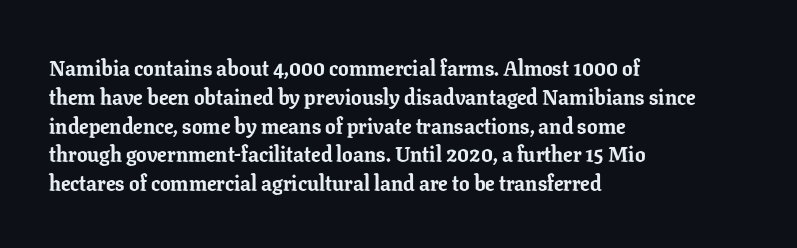
Q: Is the text bold? A: Yes.
Q: Is the text italic (slanted)? A: No, it is upright.
Q: Is the text underlined? A: No.
Q: How is the paragraph aligned? A: Left-aligned.
Q: Is the spacing between letters normal or unusually wide? A: Normal.
Q: Is the spacing between lines tight, normal or loose? A: Normal.
